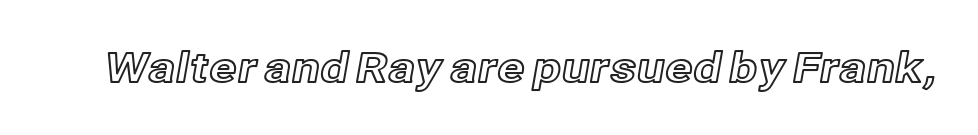
{"width": "normal", "x_height": "medium", "monospaced": "no", "underline": "no", "letter_spacing": "normal", "letter_spacing_em": 0.0, "glyph_px": 41}
